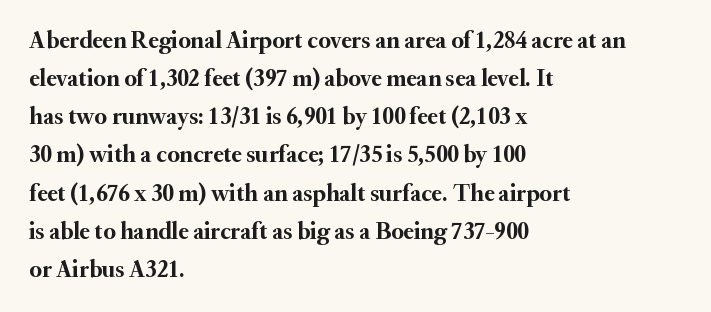
Any mark beneath the type? The region is blank. The letters stand upright; this is a roman face. The type is set solid horizontally, with unmodified tracking. Which margin do the lines hug? The left one — the right edge is uneven. The rendering uses a bold face; every stroke is thick and dark.
